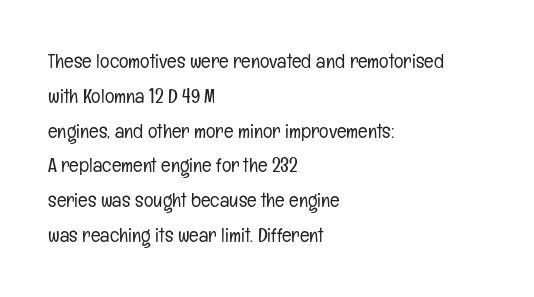
The image shows 20 px text type, upright; set left-aligned, line spacing 1.74x, normal letter spacing, not underlined.
